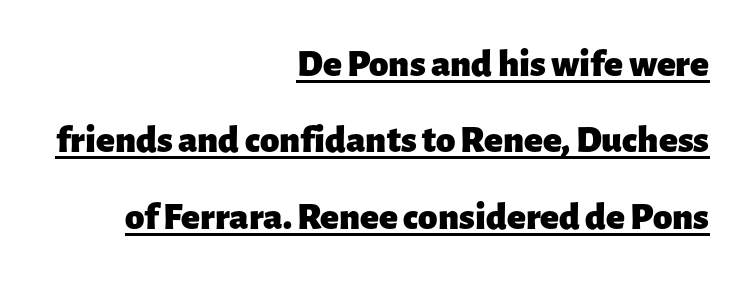
{"serif": "no", "italic": "no", "bold": "yes", "weight": "heavy", "width": "normal", "stroke_contrast": "low", "x_height": "medium", "monospaced": "no", "underline": "yes", "align": "right", "line_spacing": "loose", "line_spacing_ratio": 1.96, "letter_spacing": "normal", "letter_spacing_em": 0.0, "glyph_px": 39}
